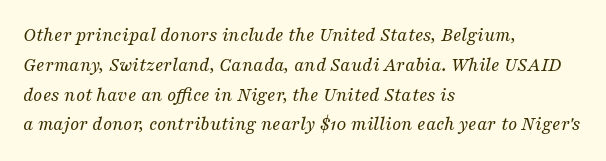
{"italic": "yes", "lean": "right", "slant_degrees": 16, "bold": "no", "underline": "no", "align": "left", "line_spacing": "normal", "line_spacing_ratio": 1.49, "letter_spacing": "normal", "letter_spacing_em": 0.0, "glyph_px": 20}
